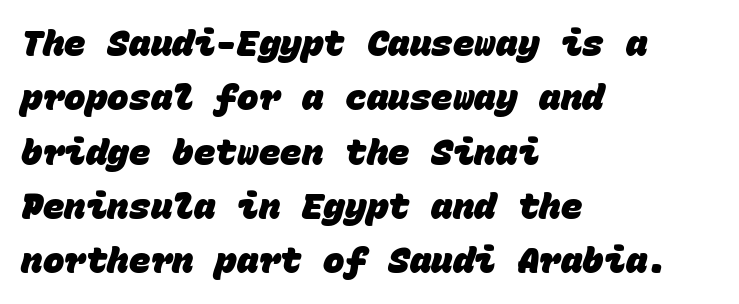
Does extra space separate the letters? No, they use regular spacing. You could count columns in this text — the font is strictly monospaced. Regarding leading, the lines here are spaced in the standard way. The strip under each line holds only bare page.
